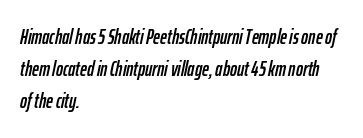
Q: Is the text italic (slanted)? A: Yes, it leans right by about 12 degrees.
Q: Is the text underlined? A: No.
Q: How is the paragraph aligned? A: Left-aligned.
Q: Is the spacing between letters normal or unusually wide? A: Normal.
Q: Is the spacing between lines tight, normal or loose? A: Normal.
